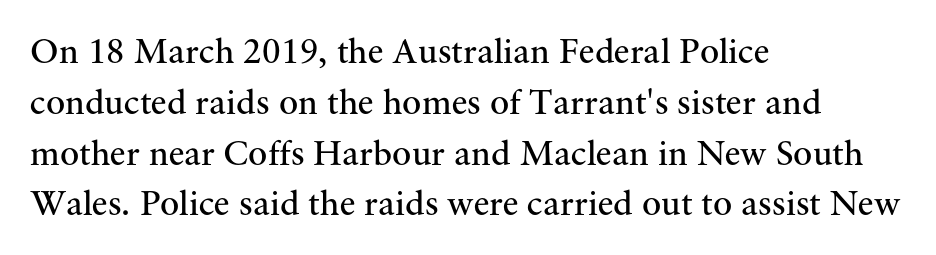
{"serif": "yes", "italic": "no", "bold": "no", "weight": "regular", "width": "normal", "stroke_contrast": "medium", "x_height": "small", "monospaced": "no", "underline": "no", "align": "left", "line_spacing": "normal", "line_spacing_ratio": 1.41, "letter_spacing": "normal", "letter_spacing_em": 0.0, "glyph_px": 36}
